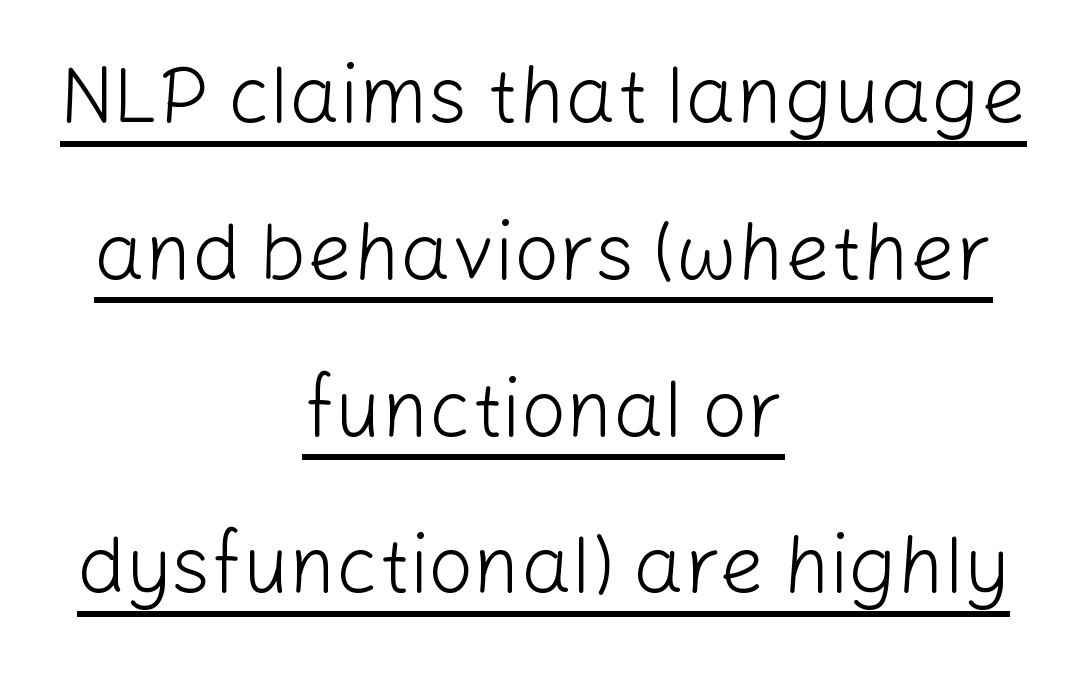
Q: Is the text bold? A: No.
Q: Is the text italic (slanted)? A: No, it is upright.
Q: Is the typeface a serif or a sans-serif typeface? A: Sans-serif.
Q: Is the text underlined? A: Yes.
Q: How is the paragraph aligned? A: Centered.
Q: Is the spacing between letters normal or unusually wide? A: Normal.
Q: Is the spacing between lines tight, normal or loose? A: Loose.
Q: Width (condensed, normal, or wide)? A: Normal.
Q: Stroke contrast? A: Low.
Q: x-height? A: Medium.
Q: Monospaced? A: No.
